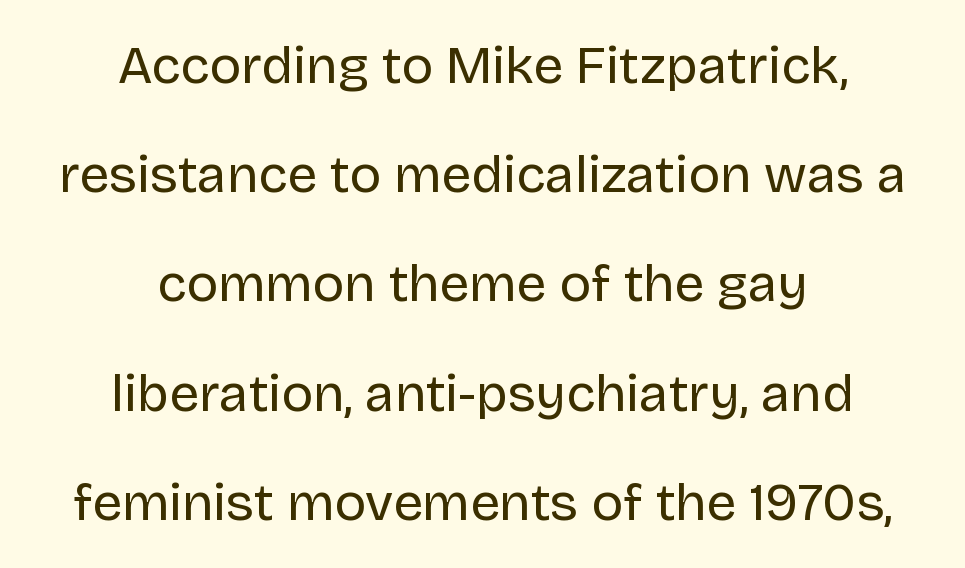
{"serif": "no", "italic": "no", "bold": "no", "weight": "regular", "width": "normal", "stroke_contrast": "low", "x_height": "large", "monospaced": "no", "underline": "no", "align": "center", "line_spacing": "loose", "line_spacing_ratio": 2.06, "letter_spacing": "normal", "letter_spacing_em": 0.0, "glyph_px": 53}
